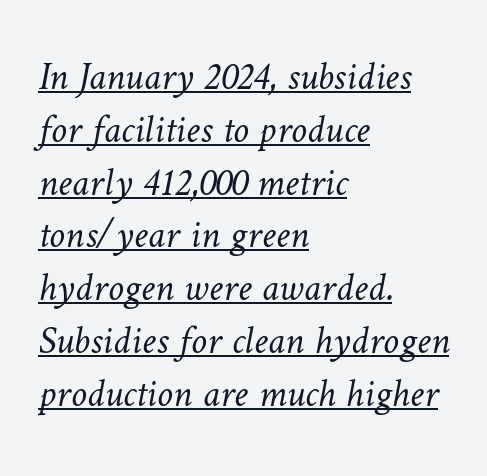
The image shows 40 px light type; set left-aligned, normal line spacing (1.32x), normal letter spacing, underlined; low stroke contrast and a medium x-height.
